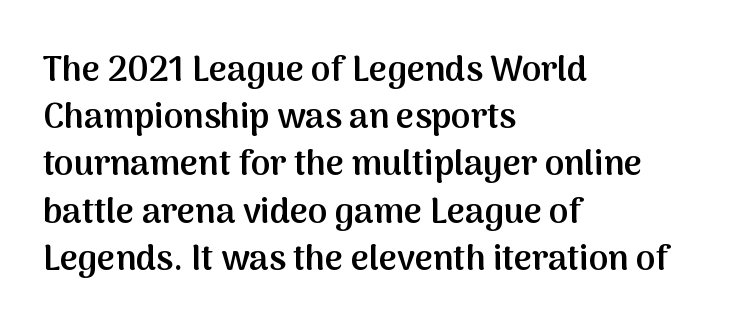
When letters stand straight like this, we call the style roman or upright. The foot of each line stays bare and open. Each new line begins a customary step beneath the previous one. Are there feet on the stems? There aren't — it's a sans. The passage shown is semibold, sitting just below true bold.
